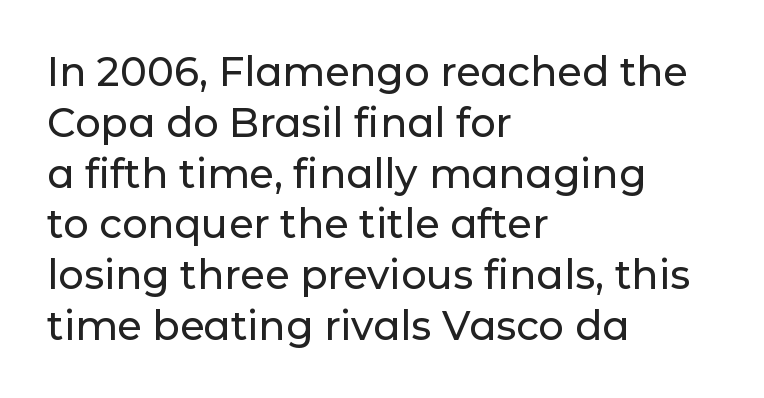
The image shows 40 px sans-serif type, upright; set left-aligned, normal line spacing (1.27x), normal letter spacing, not underlined; low stroke contrast and a medium x-height.
